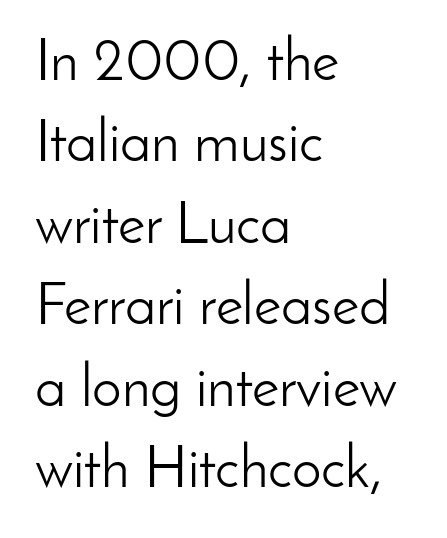
The image shows 59 px light sans-serif type, upright; set left-aligned, normal line spacing (1.38x), normal letter spacing, not underlined; low stroke contrast and a small x-height.
